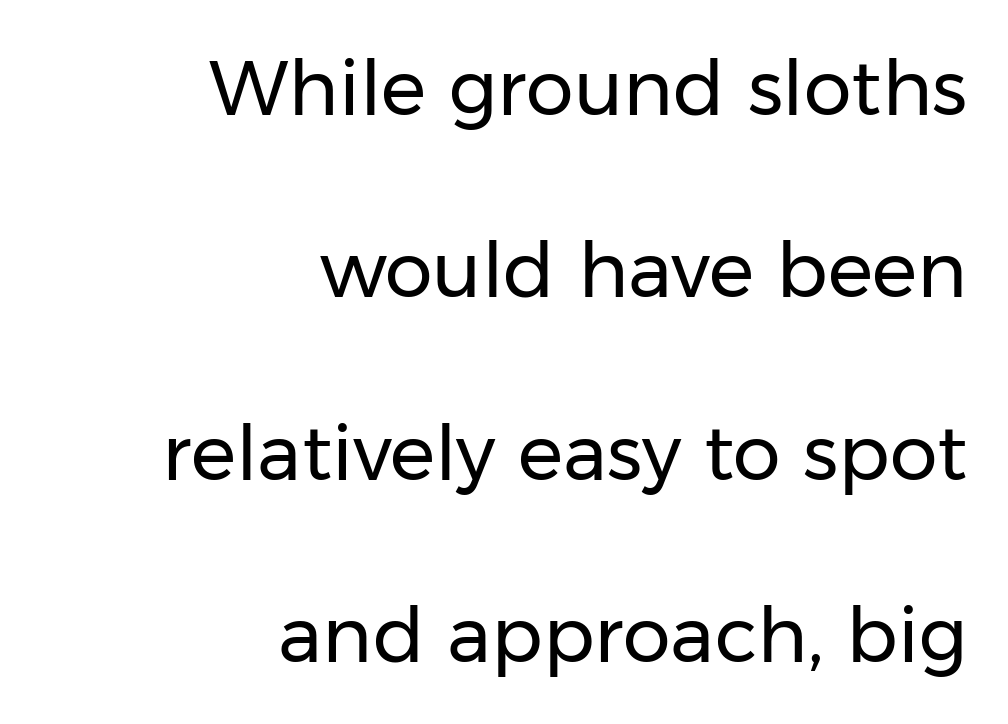
{"serif": "no", "italic": "no", "bold": "no", "weight": "regular", "width": "normal", "stroke_contrast": "low", "x_height": "medium", "monospaced": "no", "underline": "no", "align": "right", "line_spacing": "loose", "line_spacing_ratio": 2.4, "letter_spacing": "normal", "letter_spacing_em": 0.0, "glyph_px": 76}
